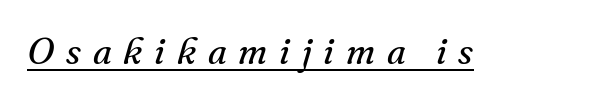
The image shows 37 px regular-weight serif type, italic (leaning right); set unusually wide letter spacing (+0.32 em), underlined; medium stroke contrast and a small x-height.
